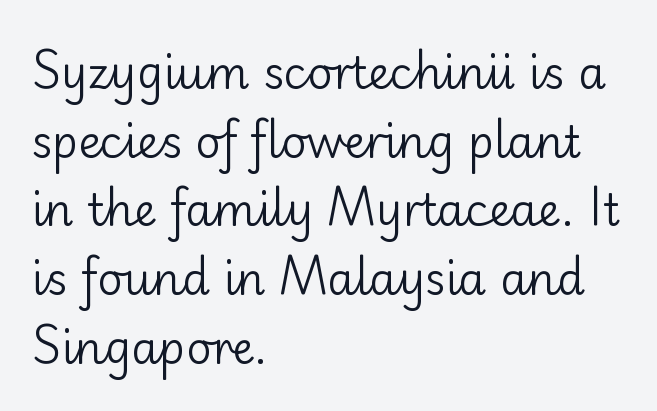
The image shows 44 px regular-weight sans-serif type, upright; set left-aligned, normal line spacing (1.56x), normal letter spacing, not underlined; low stroke contrast and a small x-height.
